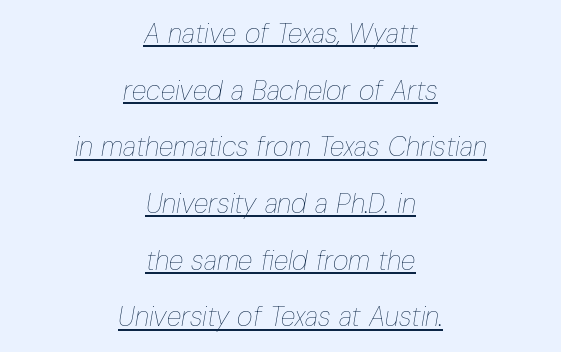
The image shows 27 px text type, italic (leaning right); set centered, loose line spacing (2.1x), normal letter spacing, underlined.
